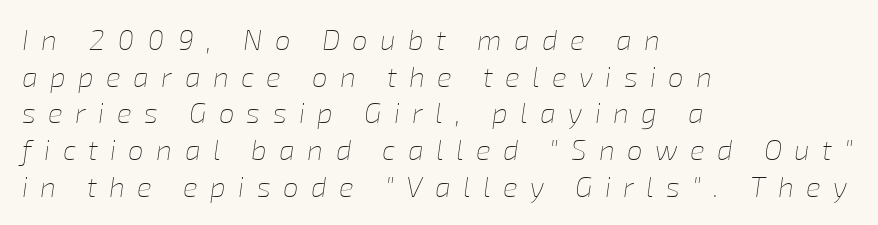
The image shows 28 px thin type, italic (leaning right); set left-aligned, normal line spacing (1.31x), unusually wide letter spacing (+0.44 em), not underlined; low stroke contrast and a medium x-height.
